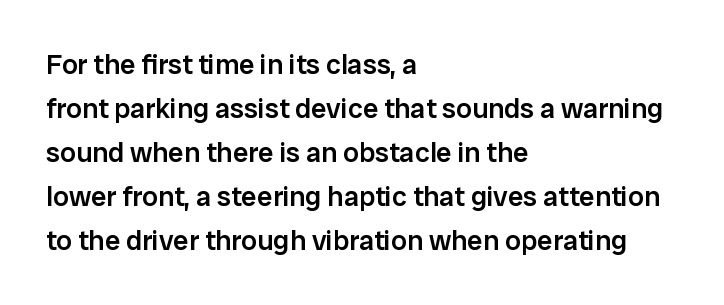
The image shows 28 px semibold sans-serif type, upright; set left-aligned, normal line spacing (1.57x), normal letter spacing, not underlined; low stroke contrast and a medium x-height.
